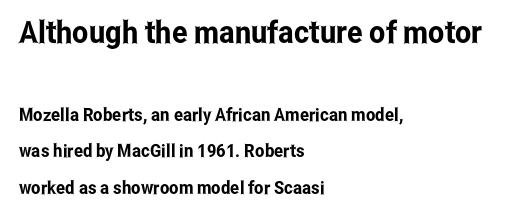
Interline gaps are noticeably wide in this sample. In this sample the first text group is rendered at the bigger scale. The typeface chosen for these lines omits serifs. Is this a fixed-width face? No — the glyphs have proportional, varying widths.
